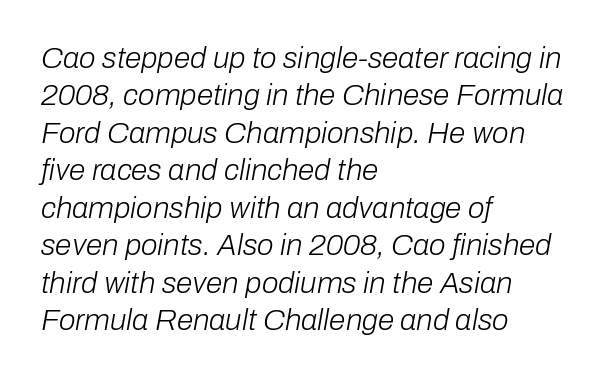
Q: Is the text bold? A: No.
Q: Is the text italic (slanted)? A: Yes, it leans right by about 10 degrees.
Q: Is the text underlined? A: No.
Q: How is the paragraph aligned? A: Left-aligned.
Q: Is the spacing between letters normal or unusually wide? A: Normal.
Q: Is the spacing between lines tight, normal or loose? A: Normal.
Q: Width (condensed, normal, or wide)? A: Normal.
Q: Stroke contrast? A: Low.
Q: x-height? A: Medium.
Q: Monospaced? A: No.
